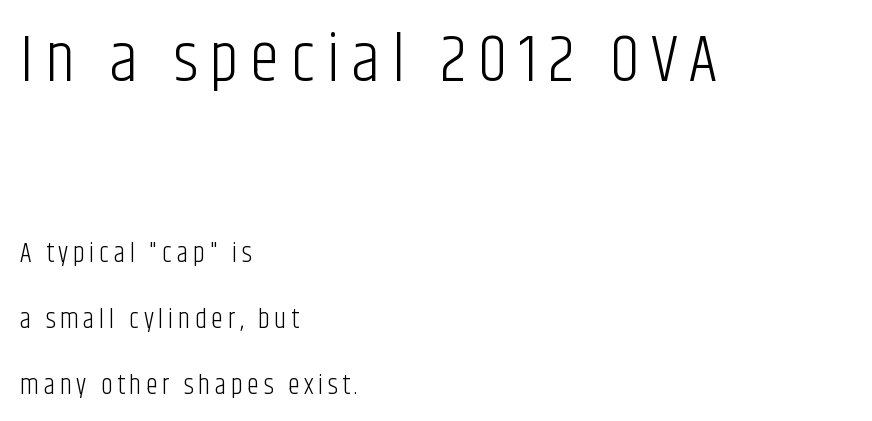
{"serif": "no", "italic": "no", "bold": "no", "weight": "light", "width": "condensed", "stroke_contrast": "low", "x_height": "large", "monospaced": "no", "underline": "no", "align": "left", "line_spacing": "loose", "line_spacing_ratio": 2.44, "larger_block": "first", "size_ratio": 2.48, "glyph_px": 67}
